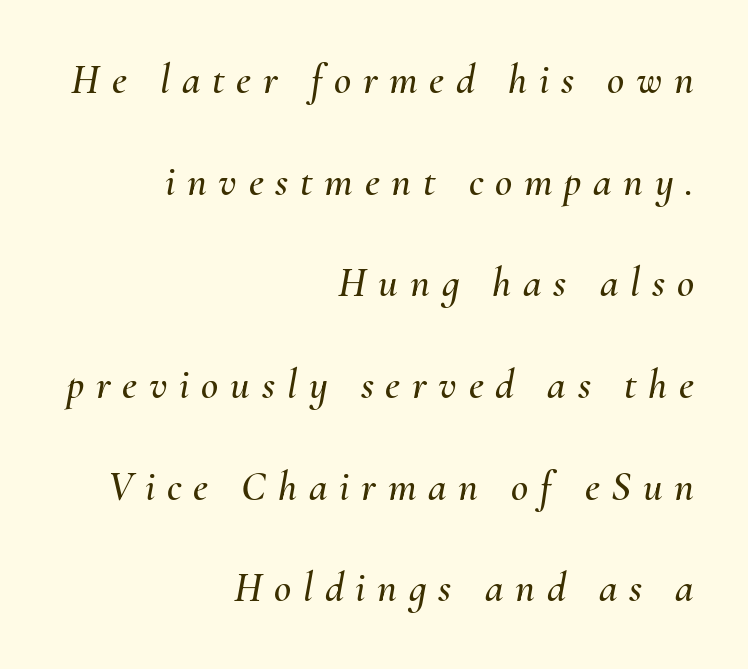
The image shows 42 px text type, italic (leaning right); set right-aligned, loose line spacing (2.42x), unusually wide letter spacing (+0.28 em), not underlined; medium stroke contrast and a small x-height.
